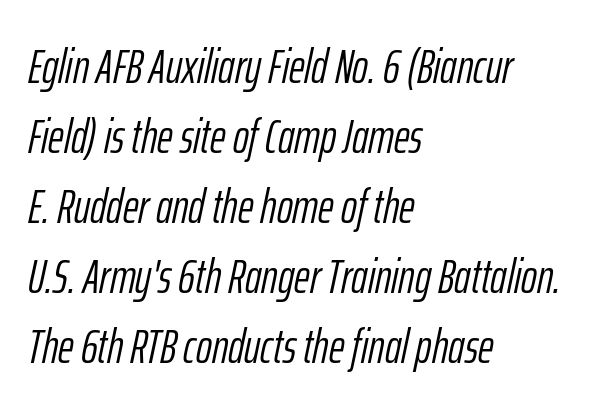
Is the type heavy? It reads as light-to-regular instead. Regarding leading, the lines here are spaced in the standard way. Proportional: the letters do not fall into vertical columns. What stands out about the letter spacing? Nothing — it is the standard amount. Short and long lines alike share a common starting point at left. Clear beneath every line of the passage.
